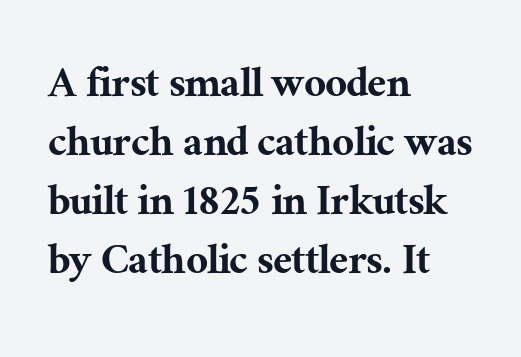
Q: Is the text italic (slanted)? A: No, it is upright.
Q: Is the typeface a serif or a sans-serif typeface? A: Serif.
Q: Is the text underlined? A: No.
Q: How is the paragraph aligned? A: Left-aligned.
Q: Is the spacing between letters normal or unusually wide? A: Normal.
Q: Width (condensed, normal, or wide)? A: Normal.
Q: Stroke contrast? A: Medium.
Q: x-height? A: Medium.
Q: Monospaced? A: No.
